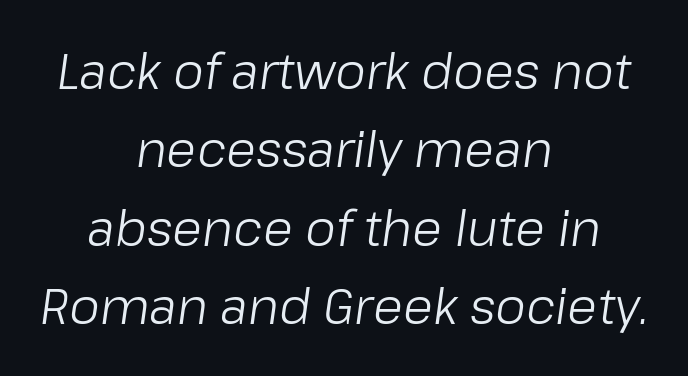
Q: Is the text bold? A: No.
Q: Is the text italic (slanted)? A: Yes, it leans right by about 8 degrees.
Q: Is the text underlined? A: No.
Q: How is the paragraph aligned? A: Centered.
Q: Is the spacing between letters normal or unusually wide? A: Normal.
Q: Is the spacing between lines tight, normal or loose? A: Normal.
Q: Width (condensed, normal, or wide)? A: Normal.
Q: Stroke contrast? A: Low.
Q: x-height? A: Medium.
Q: Monospaced? A: No.
